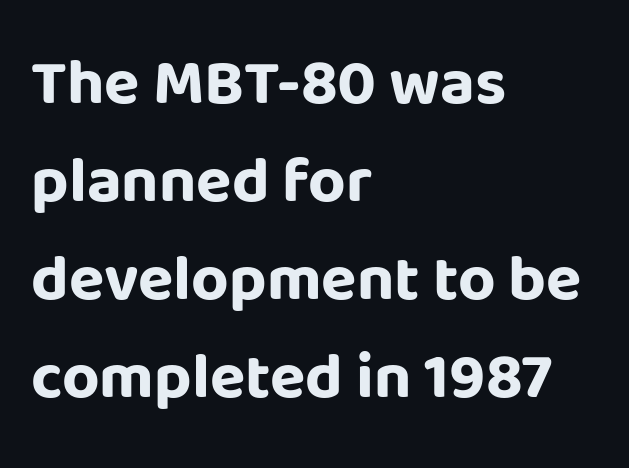
The image shows 65 px bold sans-serif type, upright; set left-aligned, normal line spacing (1.51x), normal letter spacing, not underlined; low stroke contrast and a large x-height.
